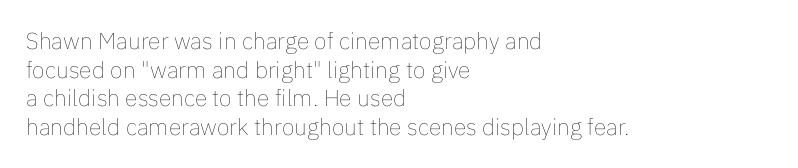
Q: Is the text bold? A: No.
Q: Is the text italic (slanted)? A: No, it is upright.
Q: Is the text underlined? A: No.
Q: How is the paragraph aligned? A: Left-aligned.
Q: Is the spacing between letters normal or unusually wide? A: Normal.
Q: Is the spacing between lines tight, normal or loose? A: Normal.
